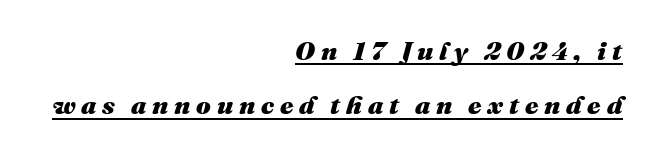
The image shows 26 px bold type, italic (leaning right); set right-aligned, loose line spacing (2.09x), unusually wide letter spacing (+0.22 em), underlined.
